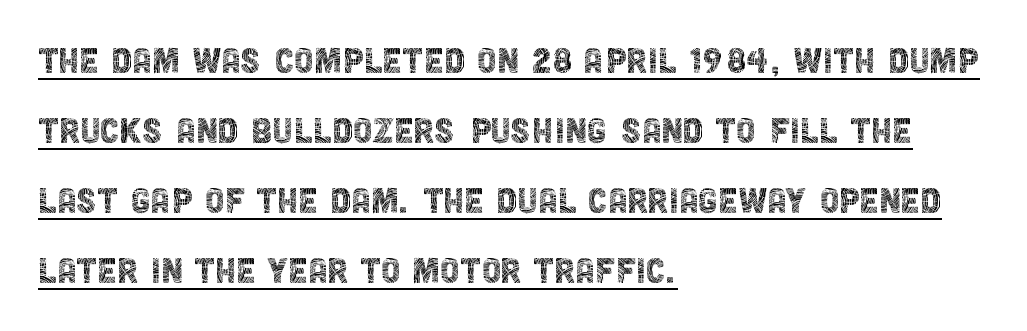
Vertical spacing — default. Caption: multi-line text, flush left, ragged right. The face used here is proportionally spaced, like ordinary book or web type. It's the straight-up-and-down kind of type. Nope, no serifs anywhere on these letters.
